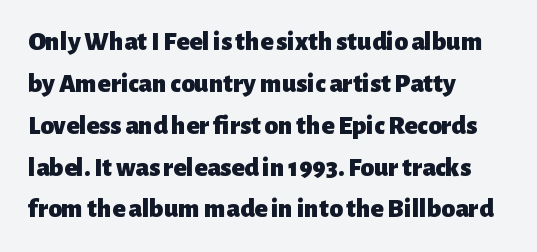
The face used here has the dense, thick strokes of a bold. Students, observe: this is what conventionally led text looks like. Notice how the stems are strictly vertical — no italics here. The setting favours the left margin, as ordinary paragraphs usually do.
